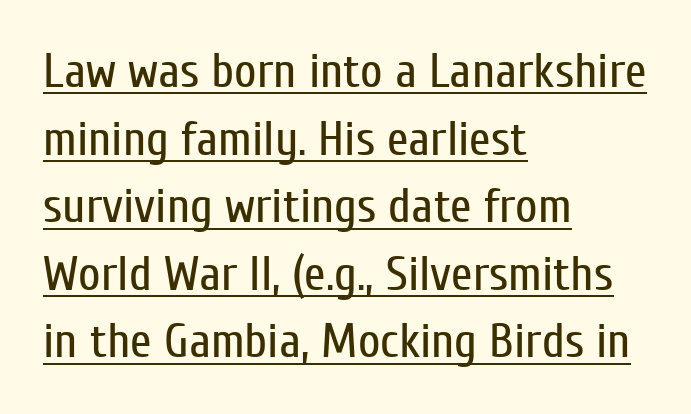
Q: Is the text bold? A: No.
Q: Is the text italic (slanted)? A: No, it is upright.
Q: Is the typeface a serif or a sans-serif typeface? A: Sans-serif.
Q: Is the text underlined? A: Yes.
Q: How is the paragraph aligned? A: Left-aligned.
Q: Is the spacing between letters normal or unusually wide? A: Normal.
Q: Is the spacing between lines tight, normal or loose? A: Normal.
Q: Width (condensed, normal, or wide)? A: Condensed.
Q: Stroke contrast? A: Low.
Q: x-height? A: Medium.
Q: Monospaced? A: No.
